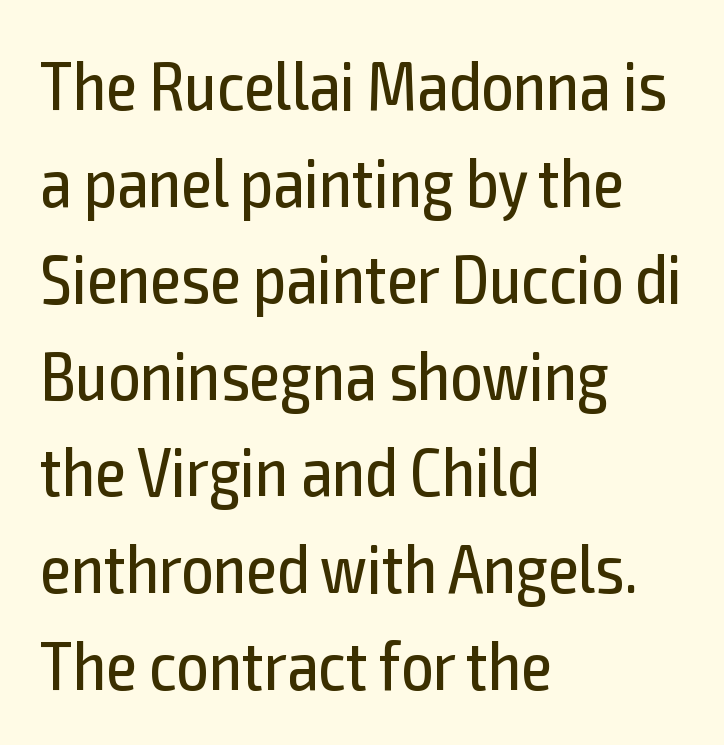
Any mark beneath the type? The region is blank. Glyph-to-glyph distance matches everyday printed text. Unlike a traditional serif, this face leaves its strokes unadorned. All the whitespace from short lines collects on the right. It's the straight-up-and-down kind of type. A normal amount of white space separates one row of letters from the next.
